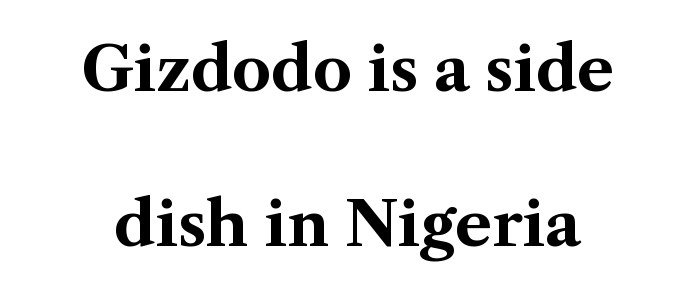
These lines keep a tight, regular rhythm from letter to letter. Does the copy run flush right? No — it is centered line by line. The glyphs are unaccompanied by any horizontal stroke below them. Students, observe: this is what heavily led, spacious text looks like.
